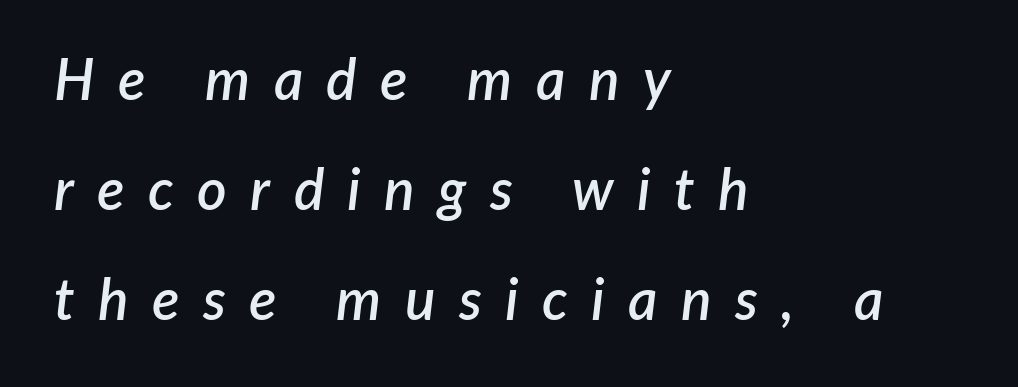
The image shows 57 px semibold type, italic (leaning right); set left-aligned, loose line spacing (1.93x), unusually wide letter spacing (+0.41 em), not underlined; low stroke contrast and a medium x-height.
